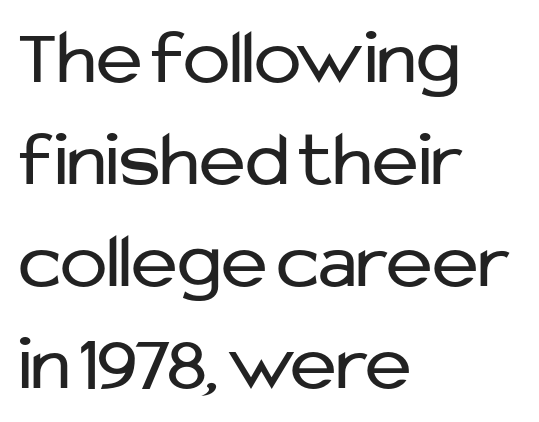
The image shows 79 px regular-weight sans-serif type, upright; set left-aligned, normal line spacing (1.29x), normal letter spacing, not underlined; low stroke contrast and a medium x-height.
